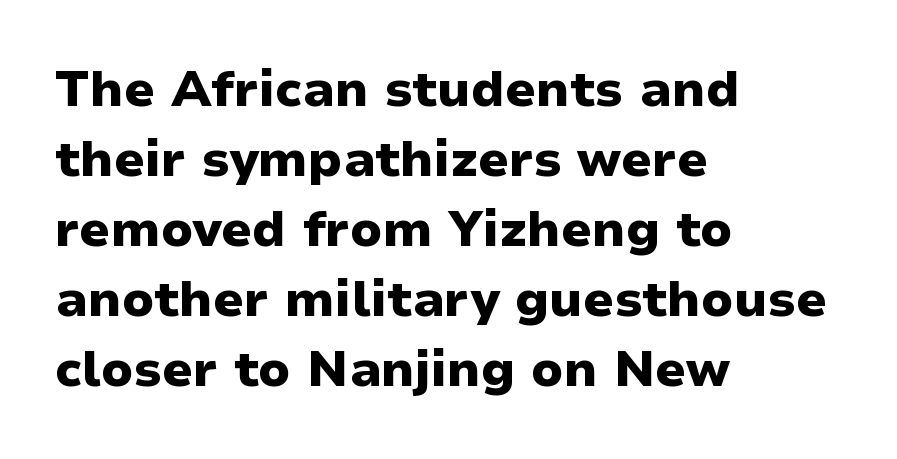
Leftover space on each line is placed entirely after the last word. Descenders are the only things crossing below the line. This is roman type, the default non-slanted kind. Is this a fixed-width face? No — the glyphs have proportional, varying widths. Type style note: lacks serifs. Chunky letters — that's bold for sure.
